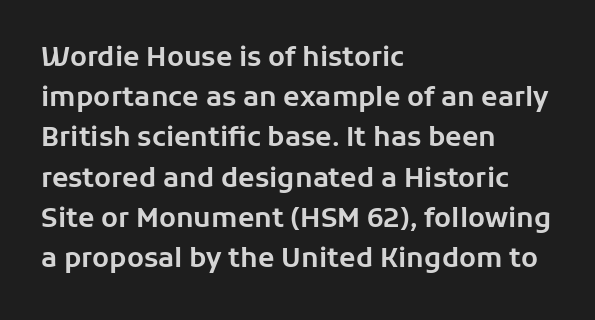
Summary of vertical rhythm: regular, with standard interline spacing. No italicization has been applied; the sample stays upright. One-word summary of the alignment: left. The line texture is even and compact thanks to regular tracking. The space directly below the letters is spotless.
